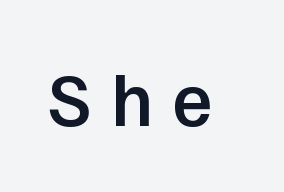
{"serif": "no", "italic": "no", "bold": "semi", "weight": "semibold", "width": "normal", "stroke_contrast": "low", "x_height": "medium", "monospaced": "no", "underline": "no", "letter_spacing": "wide", "letter_spacing_em": 0.25, "glyph_px": 76}
